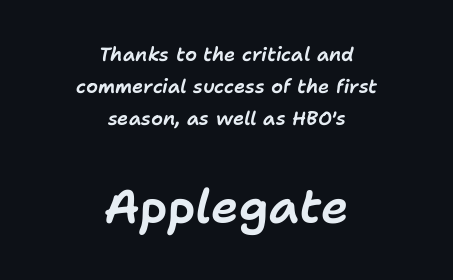
{"italic": "yes", "lean": "right", "slant_degrees": 11, "width": "normal", "stroke_contrast": "low", "x_height": "medium", "monospaced": "no", "underline": "no", "align": "center", "line_spacing": "normal", "line_spacing_ratio": 1.69, "letter_spacing": "normal", "letter_spacing_em": 0.0, "larger_block": "second", "size_ratio": 2.47, "glyph_px": 47}
